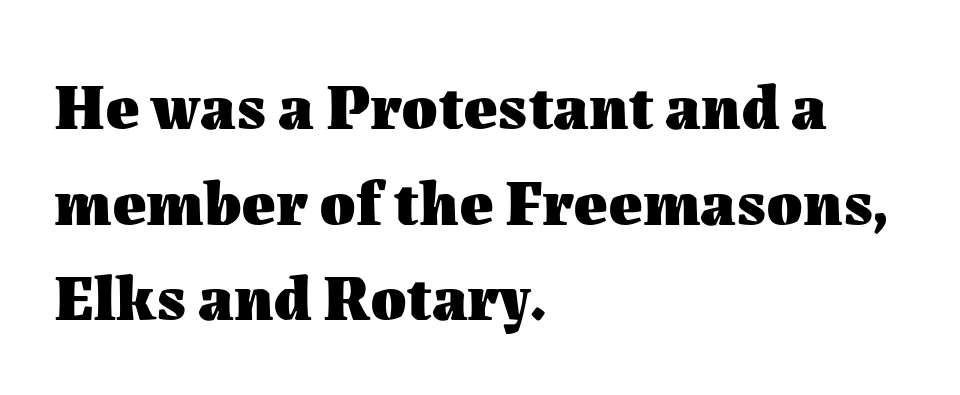
{"italic": "no", "bold": "yes", "weight": "heavy", "width": "normal", "stroke_contrast": "medium", "x_height": "medium", "monospaced": "no", "underline": "no", "align": "left", "line_spacing": "normal", "line_spacing_ratio": 1.47, "letter_spacing": "normal", "letter_spacing_em": 0.0, "glyph_px": 65}
